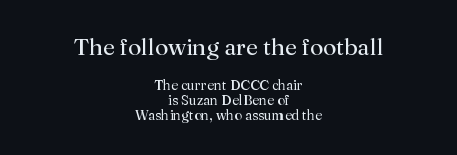
The image shows 24 px text type, upright; set centered, tight line spacing (1.07x), normal letter spacing, not underlined; the first (top) block is 1.71x larger.
